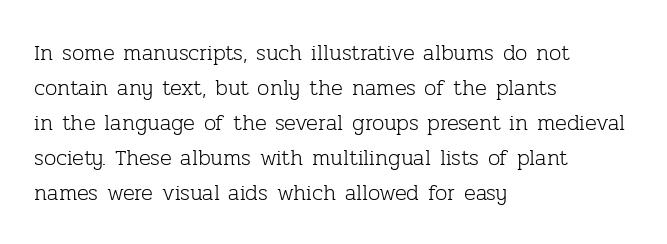
Every stem runs plumb, perpendicular to the baseline. Ink coverage per letter is moderate at most. Does extra space separate the letters? No, they use regular spacing. Line starts are locked; line ends wander. If you measured baseline to baseline, you'd find a middling distance.
